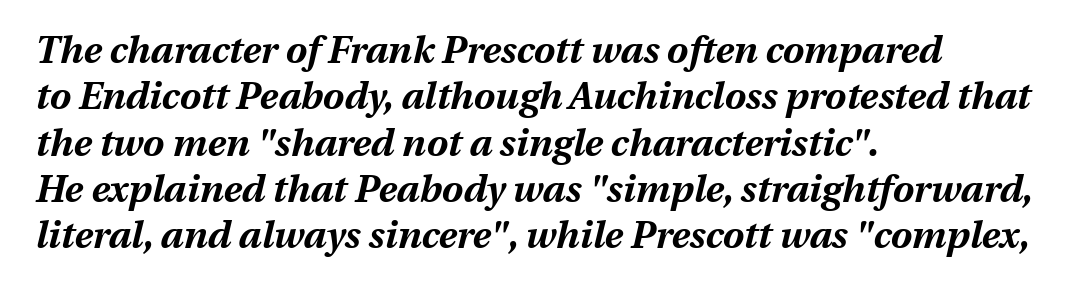
{"italic": "yes", "lean": "right", "slant_degrees": 13, "bold": "yes", "weight": "bold", "width": "normal", "stroke_contrast": "medium", "x_height": "medium", "monospaced": "no", "underline": "no", "align": "left", "line_spacing_ratio": 1.22, "letter_spacing": "normal", "letter_spacing_em": 0.0, "glyph_px": 38}
